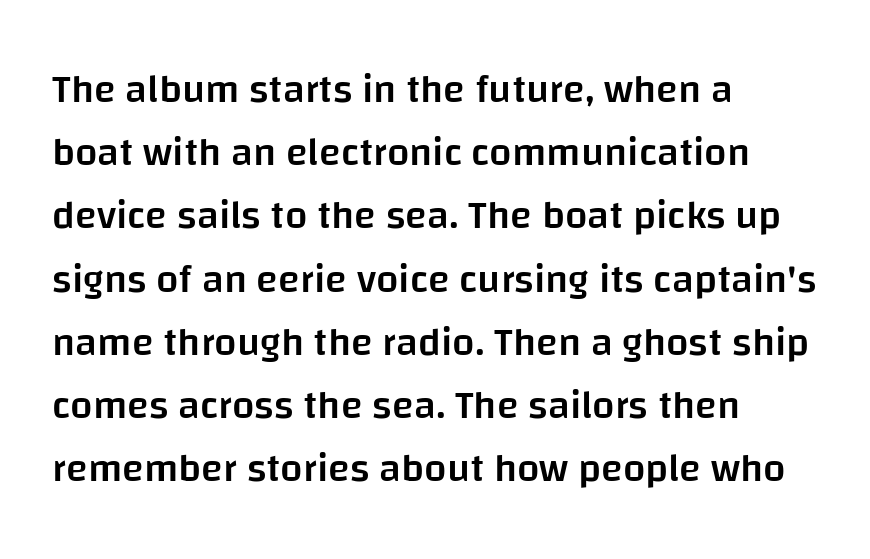
The image shows 40 px semibold sans-serif type, upright; set left-aligned, normal line spacing (1.58x), normal letter spacing, not underlined; low stroke contrast and a large x-height.
